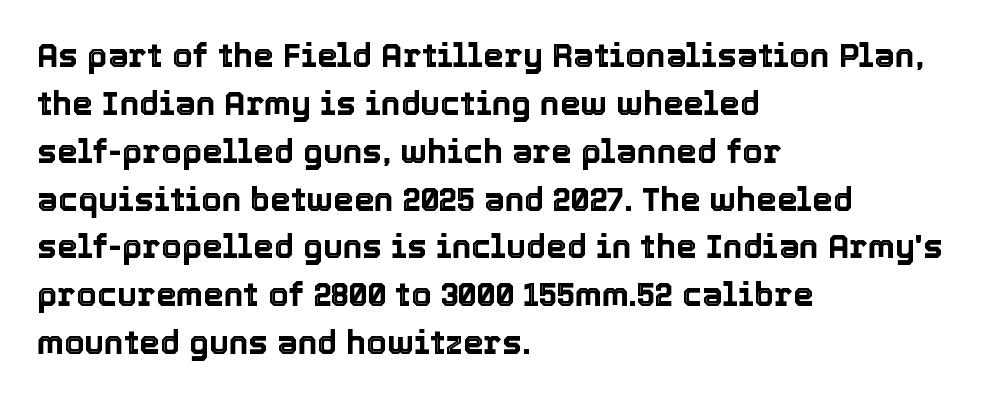
Only glyphs here, with clear space below each row. Line spacing here is normal. The face used here is proportionally spaced, like ordinary book or web type. Each word holds together tightly as a unit, with standard inter-letter gaps.
